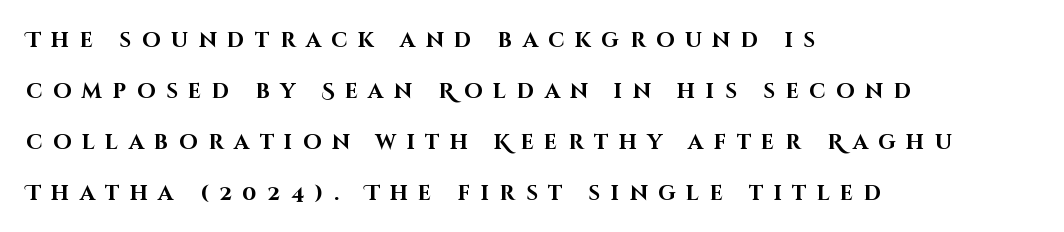
Italic? Not at all — the glyphs are vertical. The gap between lines stays unmarked. The setting favours the left margin, as ordinary paragraphs usually do. How heavy is the stroke? Heavy — this is a bold. Observe the wide spacing: letters keep a clear distance from each other. Vertical spacing — loose.
